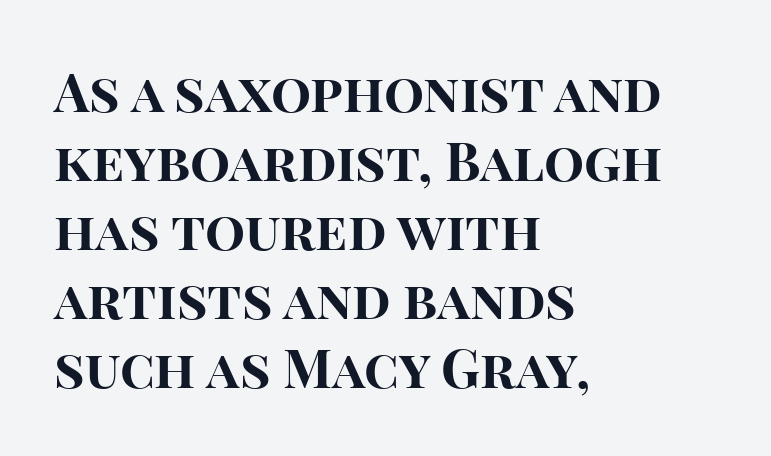
{"serif": "no", "italic": "no", "bold": "yes", "weight": "bold", "width": "normal", "stroke_contrast": "high", "x_height": "large", "monospaced": "no", "underline": "no", "align": "left", "line_spacing": "normal", "line_spacing_ratio": 1.3, "letter_spacing": "normal", "letter_spacing_em": 0.0, "glyph_px": 53}
